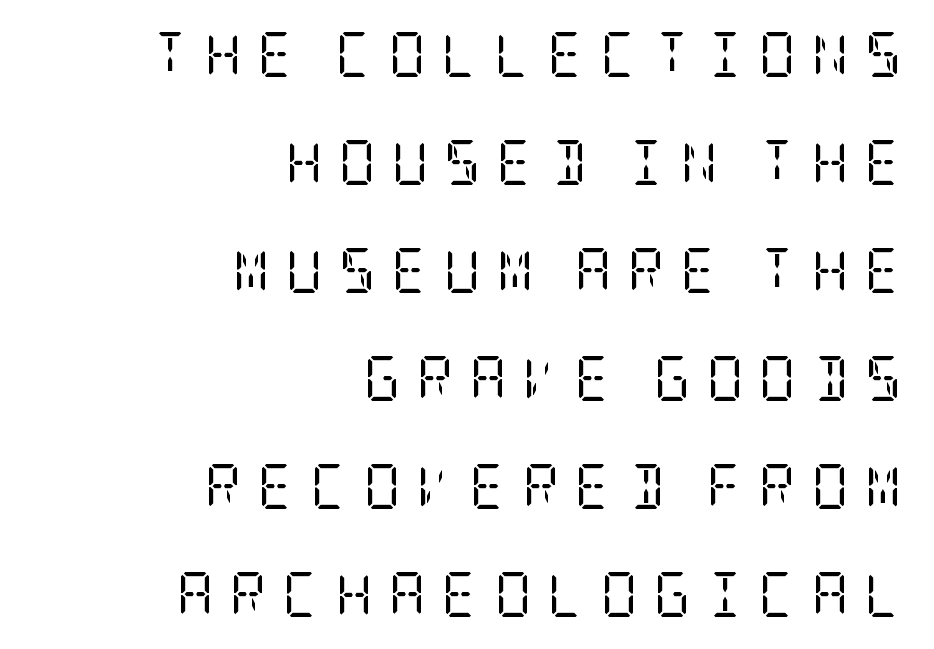
Q: Is the text bold? A: No.
Q: Is the text italic (slanted)? A: No, it is upright.
Q: Is the typeface a serif or a sans-serif typeface? A: Serif.
Q: Is the text underlined? A: No.
Q: How is the paragraph aligned? A: Right-aligned.
Q: Is the spacing between letters normal or unusually wide? A: Unusually wide.
Q: Is the spacing between lines tight, normal or loose? A: Loose.
Q: Width (condensed, normal, or wide)? A: Condensed.
Q: Stroke contrast? A: Low.
Q: x-height? A: Large.
